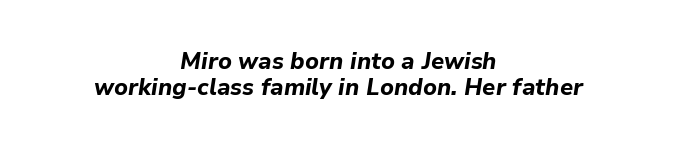
{"italic": "yes", "lean": "right", "slant_degrees": 9, "bold": "yes", "underline": "no", "align": "center", "line_spacing": "tight", "line_spacing_ratio": 1.13, "letter_spacing": "normal", "letter_spacing_em": 0.0, "glyph_px": 23}
